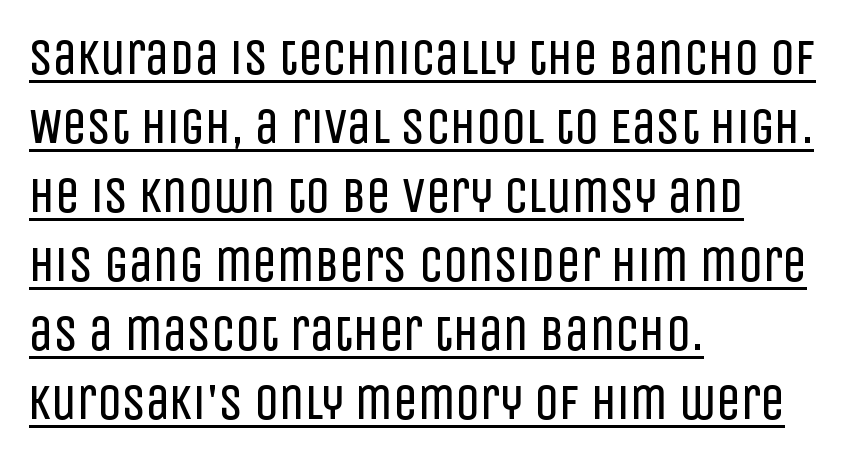
{"serif": "no", "italic": "no", "bold": "no", "weight": "regular", "width": "condensed", "stroke_contrast": "low", "x_height": "large", "monospaced": "no", "underline": "yes", "align": "left", "line_spacing": "normal", "line_spacing_ratio": 1.41, "letter_spacing": "normal", "letter_spacing_em": 0.0, "glyph_px": 49}
